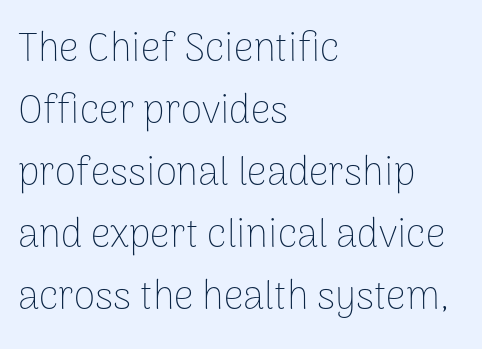
{"serif": "no", "italic": "no", "bold": "no", "weight": "thin", "width": "normal", "stroke_contrast": "low", "x_height": "medium", "monospaced": "no", "underline": "no", "align": "left", "line_spacing": "normal", "line_spacing_ratio": 1.59, "letter_spacing": "normal", "letter_spacing_em": 0.0, "glyph_px": 39}
